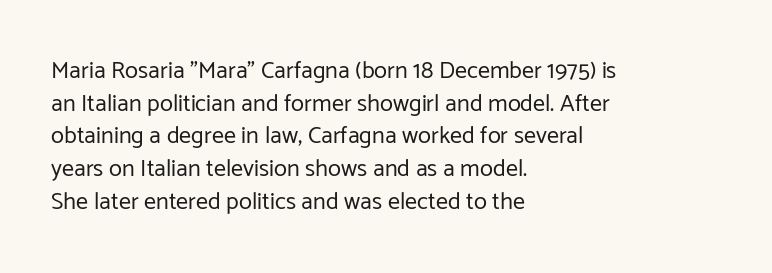
{"italic": "no", "bold": "no", "underline": "no", "align": "left", "line_spacing": "normal", "line_spacing_ratio": 1.36, "letter_spacing": "normal", "letter_spacing_em": 0.0, "glyph_px": 24}
